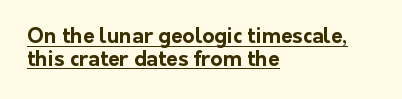
Q: Is the text bold? A: Yes.
Q: Is the text italic (slanted)? A: No, it is upright.
Q: Is the text underlined? A: Yes.
Q: How is the paragraph aligned? A: Left-aligned.
Q: Is the spacing between letters normal or unusually wide? A: Normal.
Q: Is the spacing between lines tight, normal or loose? A: Tight.
